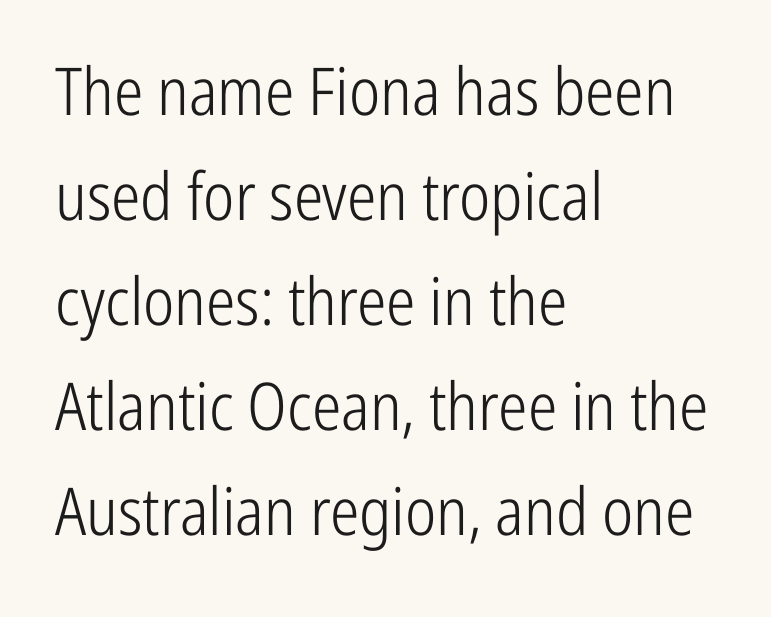
Q: Is the text bold? A: No.
Q: Is the text italic (slanted)? A: No, it is upright.
Q: Is the typeface a serif or a sans-serif typeface? A: Sans-serif.
Q: Is the text underlined? A: No.
Q: How is the paragraph aligned? A: Left-aligned.
Q: Is the spacing between letters normal or unusually wide? A: Normal.
Q: Is the spacing between lines tight, normal or loose? A: Normal.
Q: Width (condensed, normal, or wide)? A: Condensed.
Q: Stroke contrast? A: Low.
Q: x-height? A: Medium.
Q: Monospaced? A: No.
